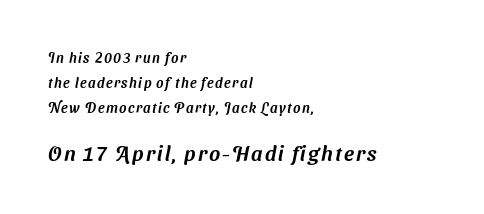
{"underline": "no", "align": "left", "line_spacing_ratio": 1.77, "larger_block": "second", "size_ratio": 1.5, "glyph_px": 21}
